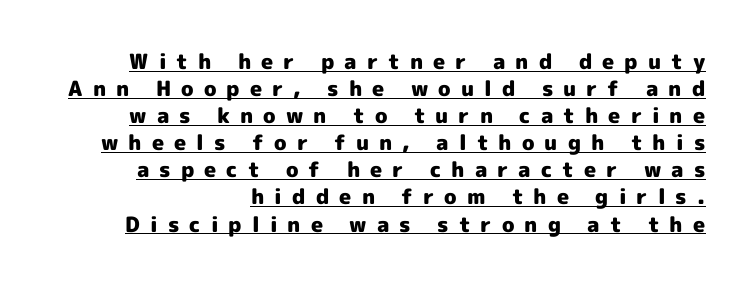
The image shows 21 px bold type, upright; set normal line spacing (1.29x), unusually wide letter spacing (+0.48 em), underlined.
